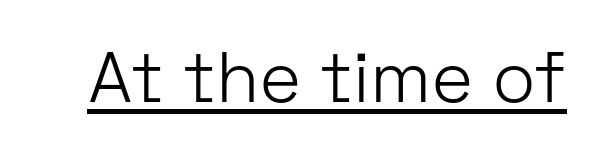
{"serif": "no", "italic": "no", "bold": "no", "weight": "light", "width": "normal", "stroke_contrast": "low", "x_height": "medium", "monospaced": "no", "underline": "yes", "letter_spacing": "normal", "letter_spacing_em": 0.0, "glyph_px": 71}
